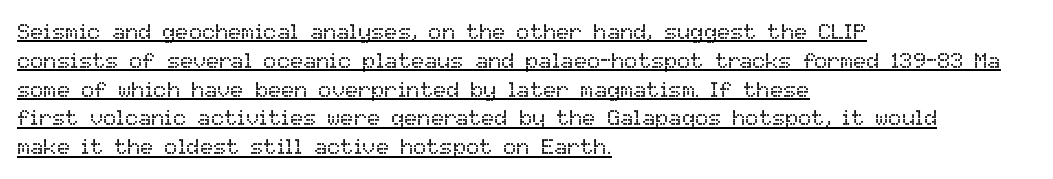
{"italic": "no", "bold": "no", "underline": "yes", "align": "left", "line_spacing": "normal", "line_spacing_ratio": 1.31, "letter_spacing": "normal", "letter_spacing_em": 0.0, "glyph_px": 22}
